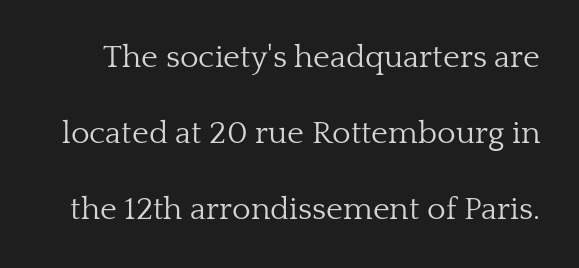
Q: Is the text bold? A: No.
Q: Is the text italic (slanted)? A: No, it is upright.
Q: Is the typeface a serif or a sans-serif typeface? A: Serif.
Q: Is the text underlined? A: No.
Q: Is the spacing between letters normal or unusually wide? A: Normal.
Q: Is the spacing between lines tight, normal or loose? A: Loose.
Q: Width (condensed, normal, or wide)? A: Normal.
Q: Stroke contrast? A: Low.
Q: x-height? A: Medium.
Q: Monospaced? A: No.
